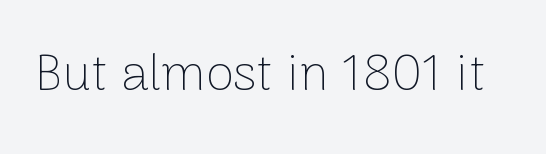
Q: Is the text bold? A: No.
Q: Is the text italic (slanted)? A: No, it is upright.
Q: Is the typeface a serif or a sans-serif typeface? A: Sans-serif.
Q: Is the text underlined? A: No.
Q: Is the spacing between letters normal or unusually wide? A: Normal.
Q: Width (condensed, normal, or wide)? A: Normal.
Q: Stroke contrast? A: Low.
Q: x-height? A: Medium.
Q: Monospaced? A: No.
